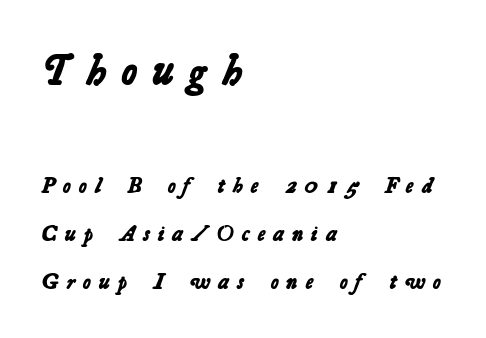
In terms of letterspacing, this is a distinctly airy, spread setting. You could not count columns in this text — the font is proportionally spaced. The baseline area is clear. The compositor pushed each line to the left boundary. The designer dialed line spacing up above the default.
